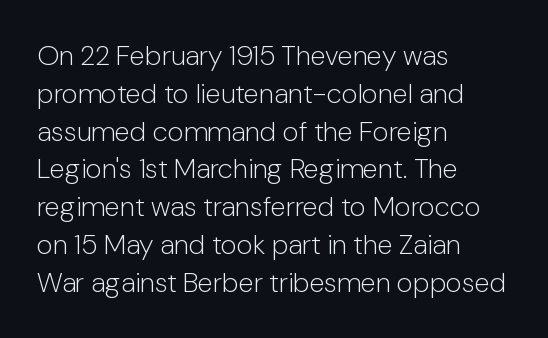
The passage shown is not bold in any degree. This sample is left-justified, so line endings fall wherever the words run out. Anything drawn beneath the words? Only blank space. The passage shown is typed in a proportional face where columns would drift. The tracking reads as untouched default to a designer's eye. Do the letters lean? They stand straight.
